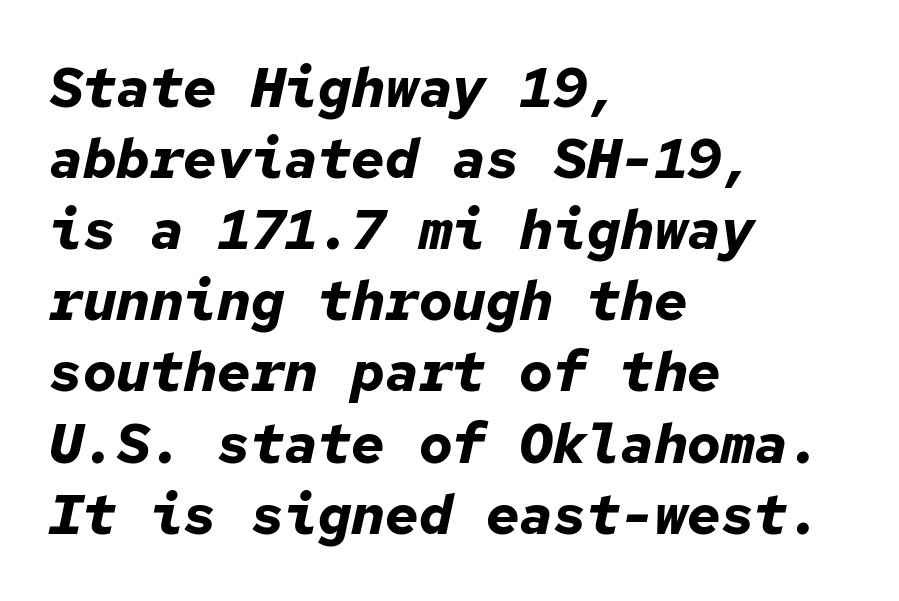
The image shows 56 px bold type, italic (leaning right), monospaced; set left-aligned, normal line spacing (1.27x), normal letter spacing, not underlined; low stroke contrast and a medium x-height.
